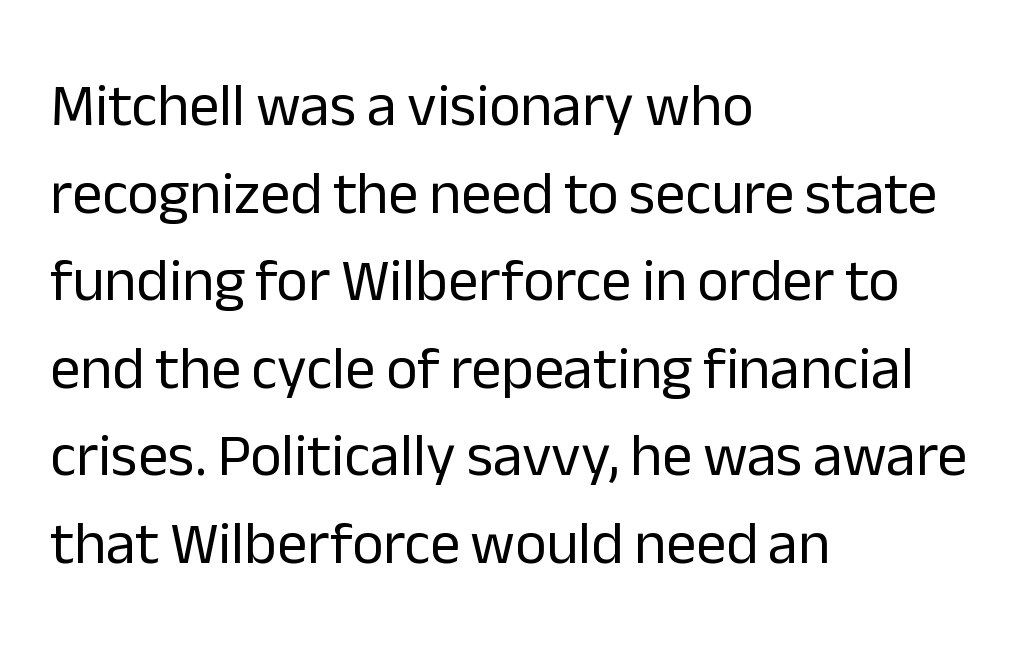
Any mark beneath the type? The region is blank. Ordinary non-slanted type is in use. Stroke terminals: plain, sans-serif. The weight tops out at a normal text grade. Every row of glyphs begins at an identical x-position on the left. The rendering uses a moderate line-height, typical for paragraphs.
